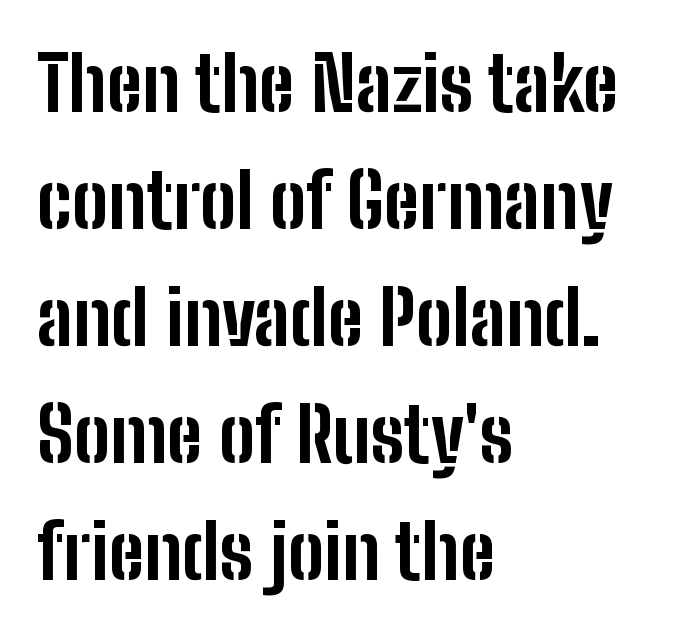
{"serif": "no", "italic": "no", "bold": "yes", "weight": "bold", "width": "condensed", "stroke_contrast": "low", "x_height": "medium", "monospaced": "no", "underline": "no", "align": "left", "line_spacing": "normal", "line_spacing_ratio": 1.54, "letter_spacing": "normal", "letter_spacing_em": 0.0, "glyph_px": 76}
